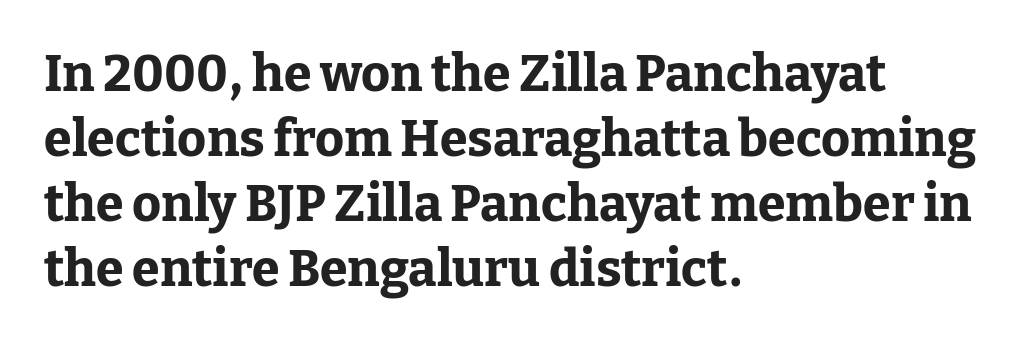
Is the block centered? No — it sits flush against the left margin. The area under the type is left untouched. Honestly, the row spacing looks completely unremarkable. The lettering stays uniformly vertical, giving the passage a roman look. There is no visible air inserted between adjacent glyphs. Unlike a clean sans, this face finishes its strokes with serifs.
